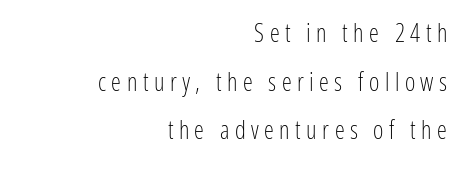
Ascenders rise straight up at ninety degrees. Is the block centered? No — it sits flush against the right margin. Descenders are the only things crossing below the line. This sample trades compactness for vertical openness between lines. Glyph-to-glyph distance is far greater than everyday printed text.
